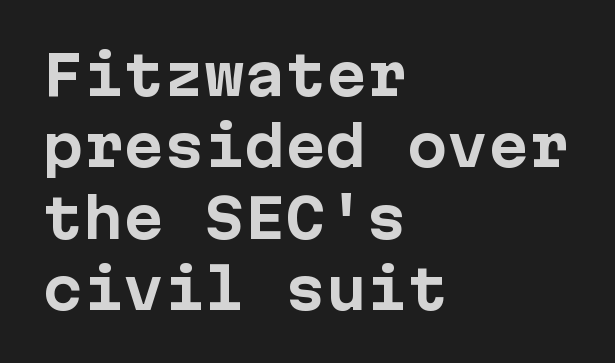
Alignment: flush left. Does the type have serifs? No, each stem ends abruptly. The letters march in equal steps, a hallmark of fixed-pitch type. The specimen reads as upright at a glance. Underline: absent.
